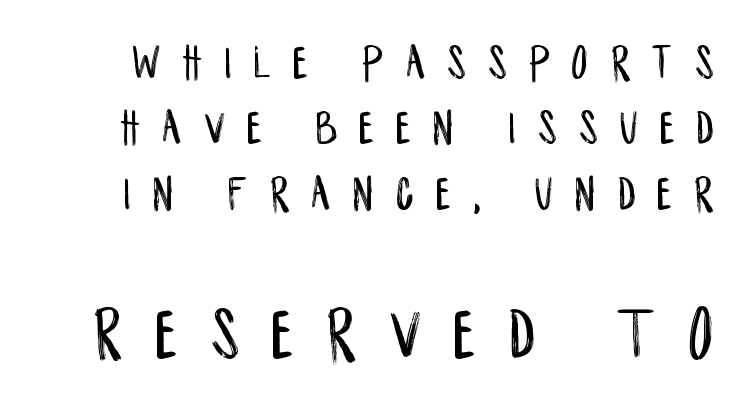
Q: Is the text italic (slanted)? A: No, it is upright.
Q: Is the typeface a serif or a sans-serif typeface? A: Sans-serif.
Q: Is the text underlined? A: No.
Q: Is the spacing between letters normal or unusually wide? A: Unusually wide.
Q: Is the spacing between lines tight, normal or loose? A: Normal.
Q: Which block of text is set in a larger size, the first (top) or the second (bottom)? A: The second (bottom) one.
Q: Width (condensed, normal, or wide)? A: Condensed.
Q: Stroke contrast? A: Low.
Q: x-height? A: Large.
Q: Monospaced? A: No.
